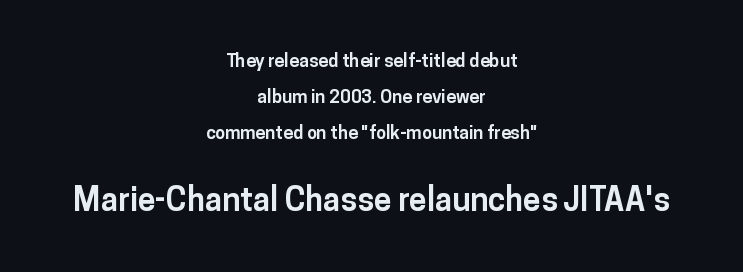
Q: Is the text bold? A: Yes.
Q: Is the text italic (slanted)? A: No, it is upright.
Q: Is the typeface a serif or a sans-serif typeface? A: Sans-serif.
Q: Is the text underlined? A: No.
Q: How is the paragraph aligned? A: Centered.
Q: Is the spacing between letters normal or unusually wide? A: Normal.
Q: Is the spacing between lines tight, normal or loose? A: Loose.
Q: Which block of text is set in a larger size, the first (top) or the second (bottom)? A: The second (bottom) one.
Q: Width (condensed, normal, or wide)? A: Normal.
Q: Stroke contrast? A: Low.
Q: x-height? A: Medium.
Q: Monospaced? A: No.
